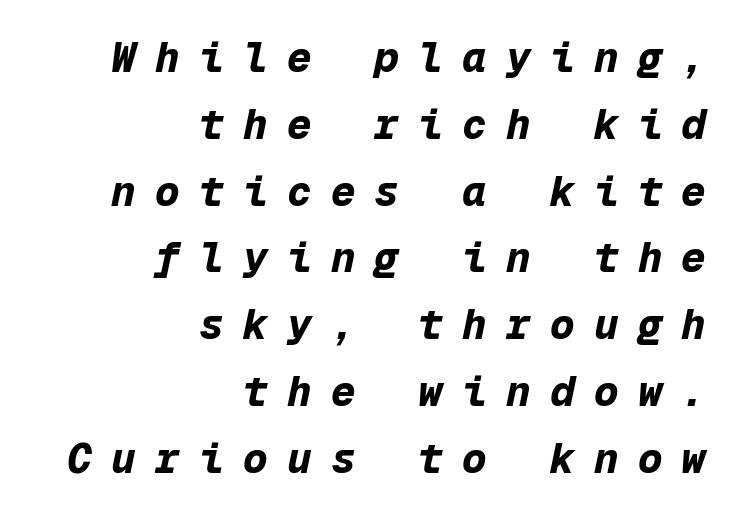
The image shows 41 px bold type, italic (leaning right), monospaced; set right-aligned, normal line spacing (1.63x), unusually wide letter spacing (+0.47 em), not underlined; low stroke contrast and a medium x-height.
